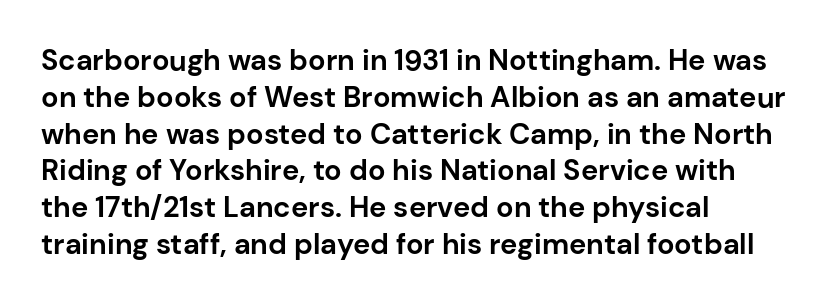
The image shows 29 px bold sans-serif type, upright; set left-aligned, normal line spacing (1.27x), normal letter spacing, not underlined; low stroke contrast and a medium x-height.
